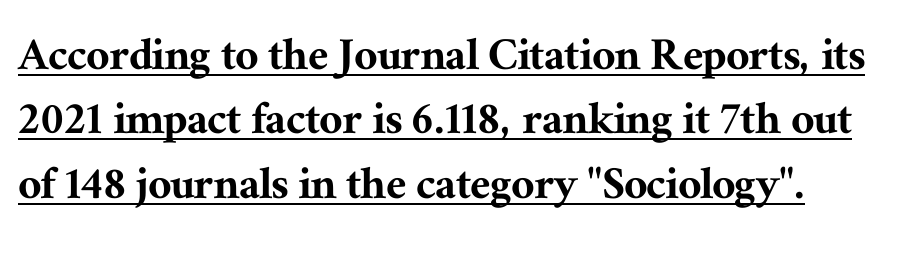
Q: Is the text italic (slanted)? A: No, it is upright.
Q: Is the typeface a serif or a sans-serif typeface? A: Serif.
Q: Is the text underlined? A: Yes.
Q: Is the spacing between letters normal or unusually wide? A: Normal.
Q: Is the spacing between lines tight, normal or loose? A: Normal.
Q: Width (condensed, normal, or wide)? A: Normal.
Q: Stroke contrast? A: Medium.
Q: x-height? A: Medium.
Q: Monospaced? A: No.
